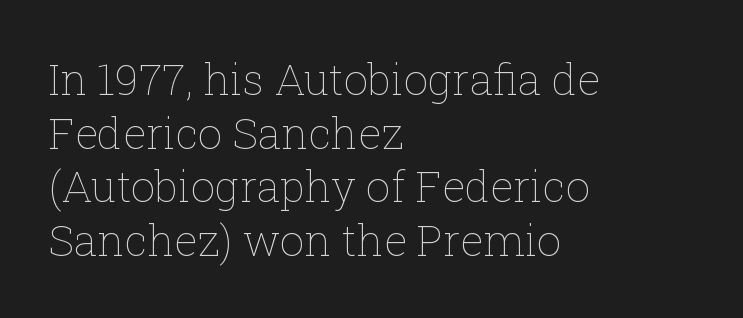
The typography opts for an upright posture over an oblique one. Nobody drew a line under any word here. Think of a printed novel: that variable character pitch is what you see here. In terms of letterspacing, this is plain default setting. These glyphs show unthickened strokes, regular width or finer. The lines in this sample share a left origin and differ only in where they stop.
